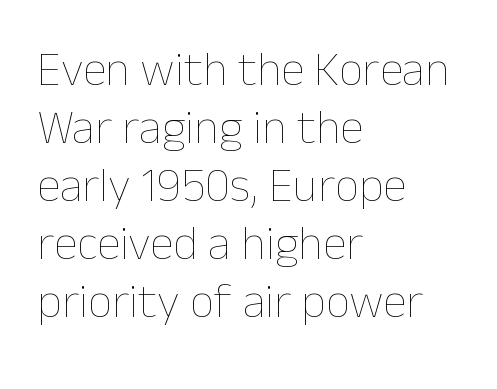
{"italic": "no", "bold": "no", "weight": "thin", "width": "normal", "stroke_contrast": "low", "x_height": "medium", "monospaced": "no", "underline": "no", "align": "left", "line_spacing_ratio": 1.21, "letter_spacing": "normal", "letter_spacing_em": 0.0, "glyph_px": 48}
